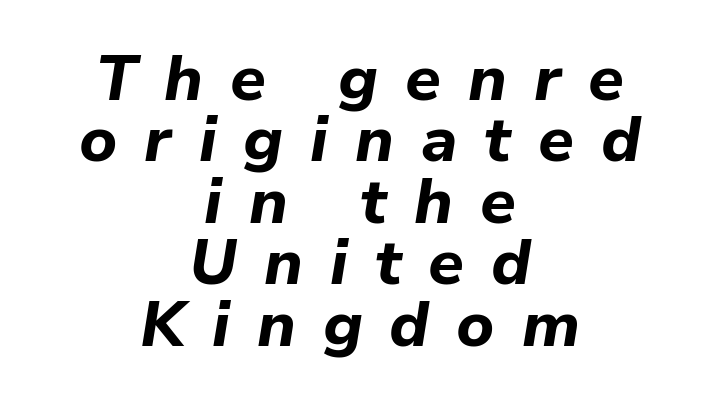
The image shows 64 px bold type, italic (leaning right); set centered, tight line spacing (0.96x), unusually wide letter spacing (+0.42 em), not underlined; low stroke contrast and a medium x-height.
